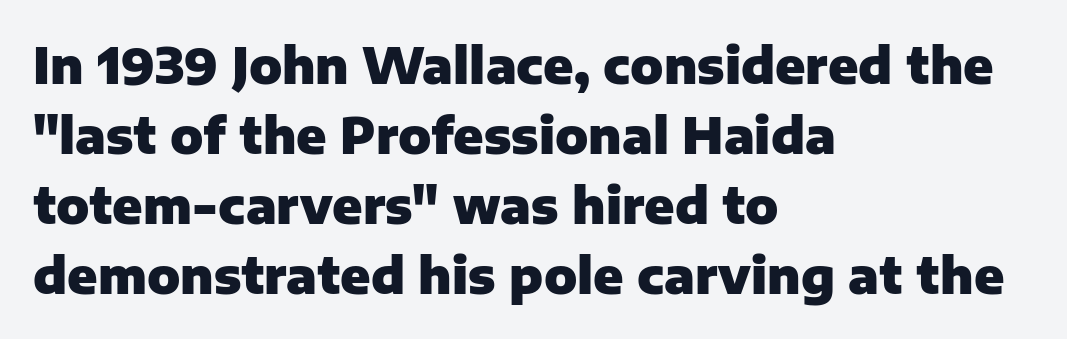
Q: Is the text bold? A: Yes.
Q: Is the text italic (slanted)? A: No, it is upright.
Q: Is the typeface a serif or a sans-serif typeface? A: Sans-serif.
Q: Is the text underlined? A: No.
Q: How is the paragraph aligned? A: Left-aligned.
Q: Is the spacing between letters normal or unusually wide? A: Normal.
Q: Is the spacing between lines tight, normal or loose? A: Normal.
Q: Width (condensed, normal, or wide)? A: Normal.
Q: Stroke contrast? A: Low.
Q: x-height? A: Medium.
Q: Monospaced? A: No.
